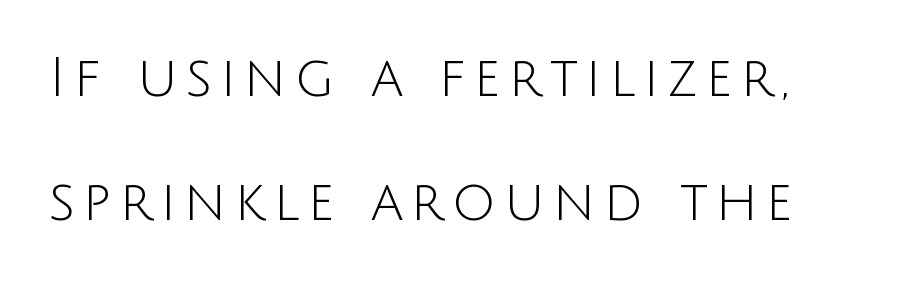
Q: Is the text bold? A: No.
Q: Is the text italic (slanted)? A: No, it is upright.
Q: Is the typeface a serif or a sans-serif typeface? A: Sans-serif.
Q: Is the text underlined? A: No.
Q: Is the spacing between lines tight, normal or loose? A: Loose.
Q: Width (condensed, normal, or wide)? A: Normal.
Q: Stroke contrast? A: Low.
Q: x-height? A: Large.
Q: Monospaced? A: No.
